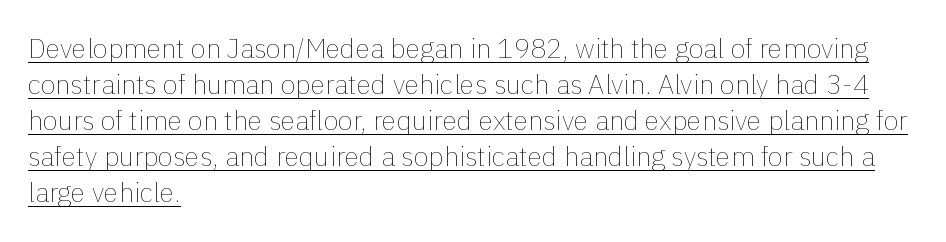
Does extra space separate the letters? No, they use regular spacing. Ordinary non-slanted type is in use. Where is the straight margin? On the left. What's the leading like? Ordinary, nothing unusual. Heft: none added — not bold.
